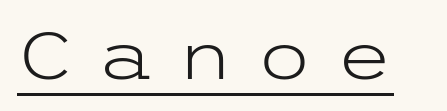
The image shows 67 px light, wide sans-serif type, upright; set unusually wide letter spacing (+0.31 em), underlined; low stroke contrast and a medium x-height.
